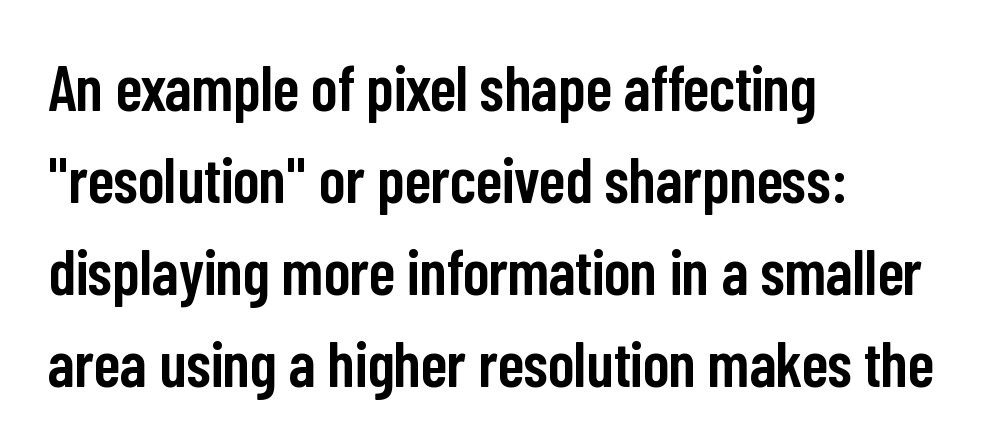
The image shows 63 px semibold, condensed sans-serif type, upright; set left-aligned, normal line spacing (1.46x), normal letter spacing, not underlined; low stroke contrast and a medium x-height.
